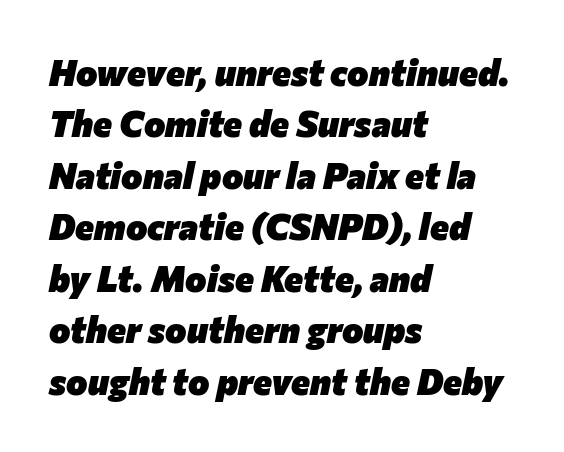
A normal amount of white space separates one row of letters from the next. How are the letters spaced? Ordinarily, with no added tracking. Descender tails drop into unmarked territory. This rendering uses left alignment, leaving the right contour irregular. This is heavy type, rendered in bold. Do the characters align in a grid? No, the font is proportional.
